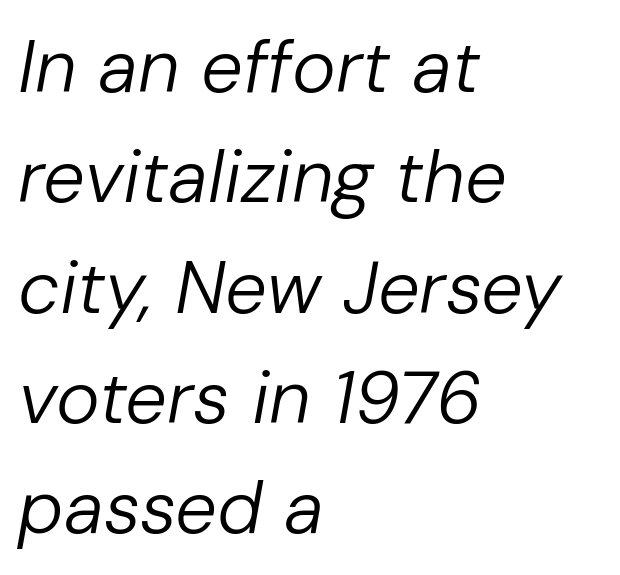
The image shows 74 px regular-weight type, italic (leaning right); set left-aligned, normal line spacing (1.49x), normal letter spacing, not underlined; low stroke contrast and a medium x-height.
